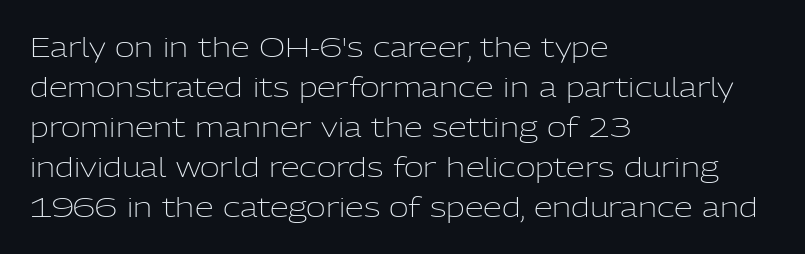
{"italic": "no", "bold": "no", "underline": "no", "align": "left", "line_spacing": "normal", "line_spacing_ratio": 1.48, "letter_spacing": "normal", "letter_spacing_em": 0.0, "glyph_px": 27}
